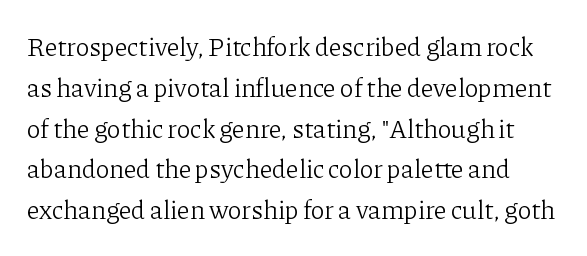
{"italic": "no", "bold": "no", "underline": "no", "line_spacing": "normal", "line_spacing_ratio": 1.57, "letter_spacing": "normal", "letter_spacing_em": 0.0, "glyph_px": 26}
